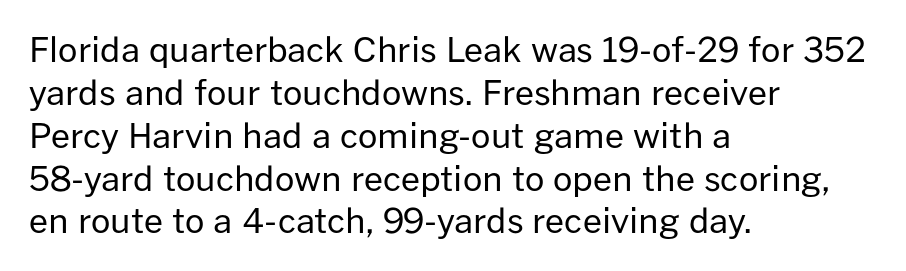
The letters advance in unequal steps, a hallmark of proportional type. Descender tails drop into unmarked territory. Leading matches the norm, producing a regular column. The lines are quadded left. The tracking reads as untouched default to a designer's eye. Are there feet on the stems? There aren't — it's a sans.
